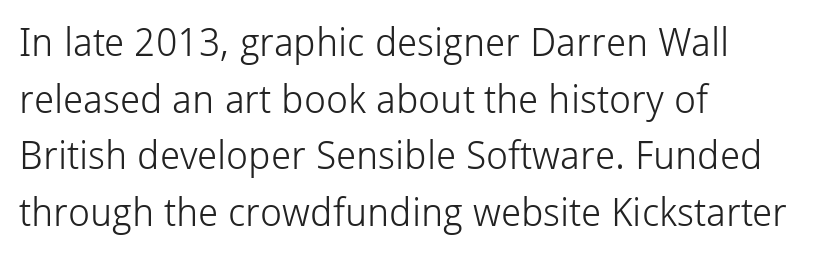
Q: Is the text bold? A: No.
Q: Is the text italic (slanted)? A: No, it is upright.
Q: Is the typeface a serif or a sans-serif typeface? A: Sans-serif.
Q: Is the text underlined? A: No.
Q: How is the paragraph aligned? A: Left-aligned.
Q: Is the spacing between letters normal or unusually wide? A: Normal.
Q: Is the spacing between lines tight, normal or loose? A: Normal.
Q: Width (condensed, normal, or wide)? A: Normal.
Q: Stroke contrast? A: Low.
Q: x-height? A: Medium.
Q: Monospaced? A: No.
